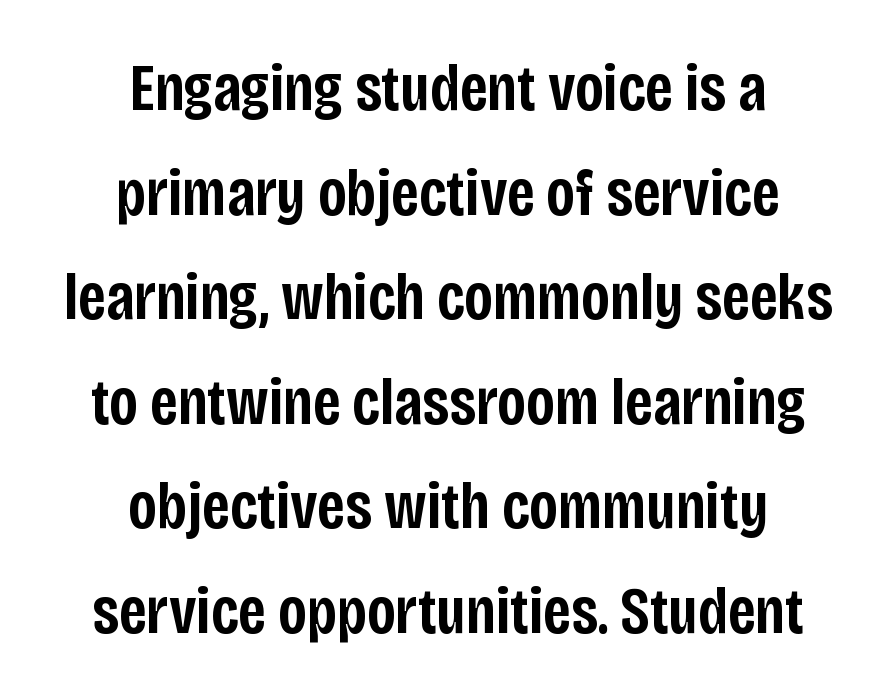
{"serif": "no", "italic": "no", "bold": "semi", "weight": "semibold", "width": "condensed", "stroke_contrast": "low", "x_height": "large", "monospaced": "no", "underline": "no", "align": "center", "line_spacing": "normal", "line_spacing_ratio": 1.56, "letter_spacing": "normal", "letter_spacing_em": 0.0, "glyph_px": 67}
